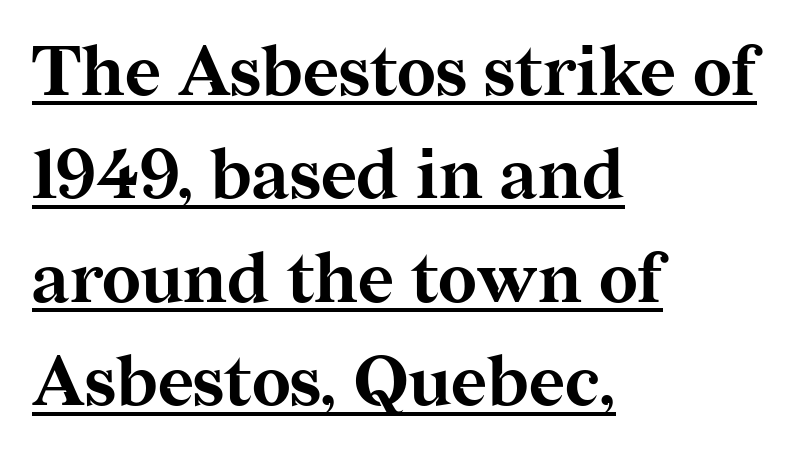
The font family rendered here belongs to the serif group. Designer's note — italics off, roman on. Regular leading. Line starts are locked; line ends wander.
